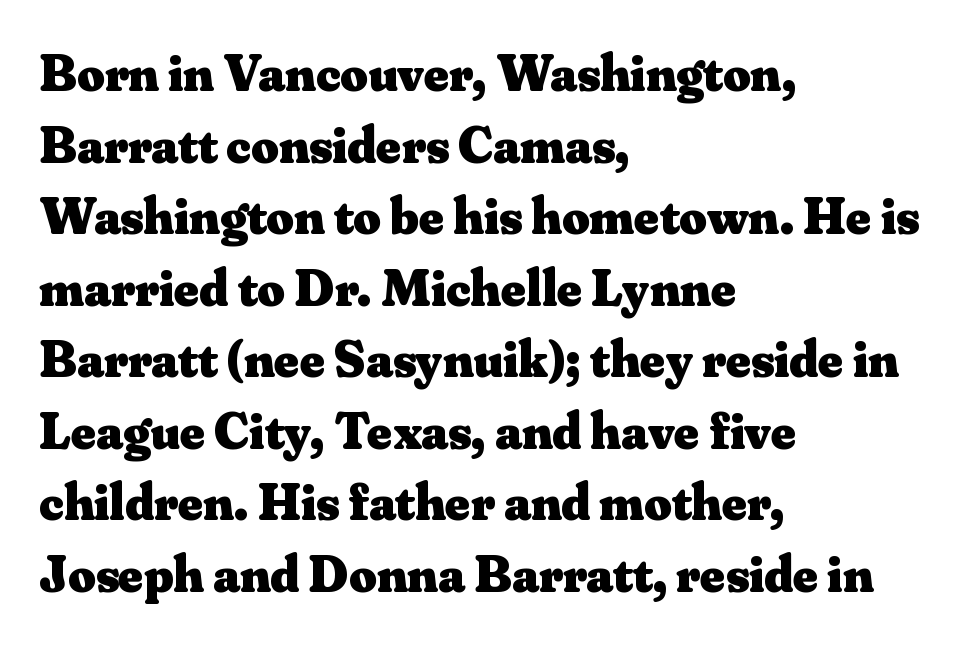
Old-style or modern, the face here clearly has serifs. In CSS terms this would be text-align: left. Looks like regular typesetting: each glyph gets only the width it needs. Vertically, the passage feels balanced, rows spaced as you'd expect.
